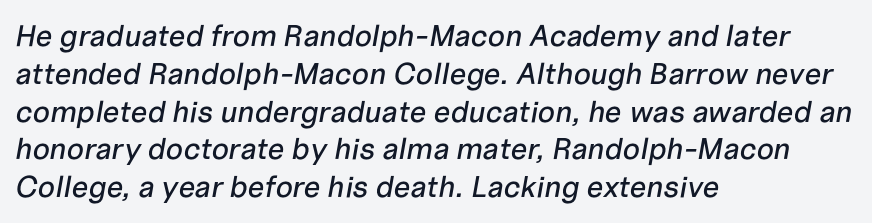
The image shows 30 px text type, italic (leaning right); set left-aligned, normal line spacing (1.26x), normal letter spacing, not underlined; low stroke contrast and a medium x-height.
